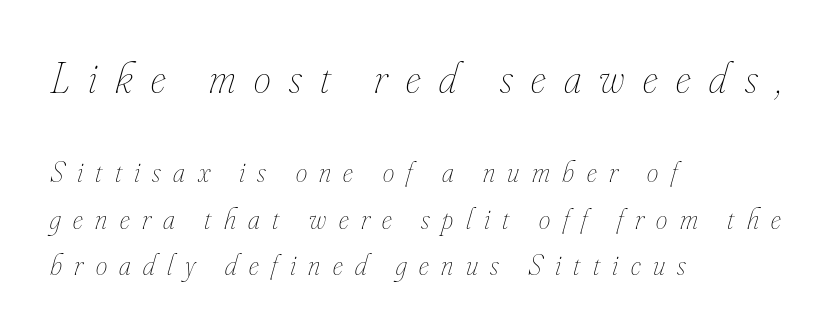
The image shows 43 px thin, condensed type, italic (leaning right); set left-aligned, normal line spacing (1.6x), unusually wide letter spacing (+0.43 em), not underlined; the first (top) block is 1.48x larger; low stroke contrast and a small x-height.
